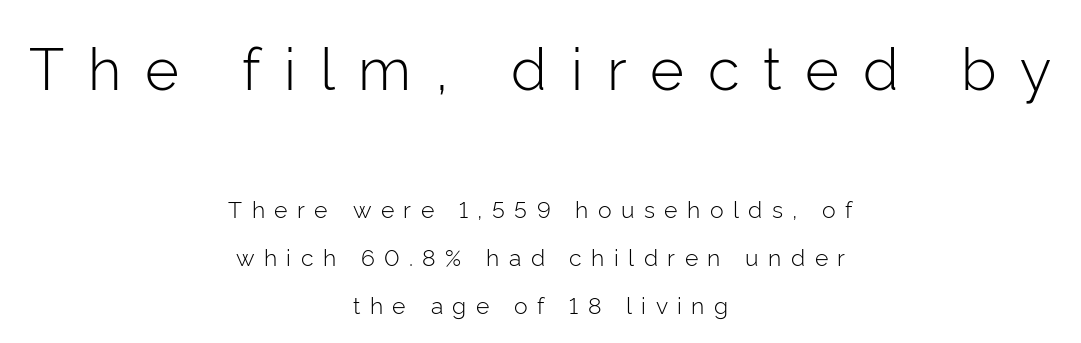
Q: Is the text bold? A: No.
Q: Is the text italic (slanted)? A: No, it is upright.
Q: Is the typeface a serif or a sans-serif typeface? A: Sans-serif.
Q: Is the text underlined? A: No.
Q: How is the paragraph aligned? A: Centered.
Q: Is the spacing between letters normal or unusually wide? A: Unusually wide.
Q: Is the spacing between lines tight, normal or loose? A: Loose.
Q: Which block of text is set in a larger size, the first (top) or the second (bottom)? A: The first (top) one.
Q: Width (condensed, normal, or wide)? A: Normal.
Q: Stroke contrast? A: Low.
Q: x-height? A: Medium.
Q: Monospaced? A: No.
